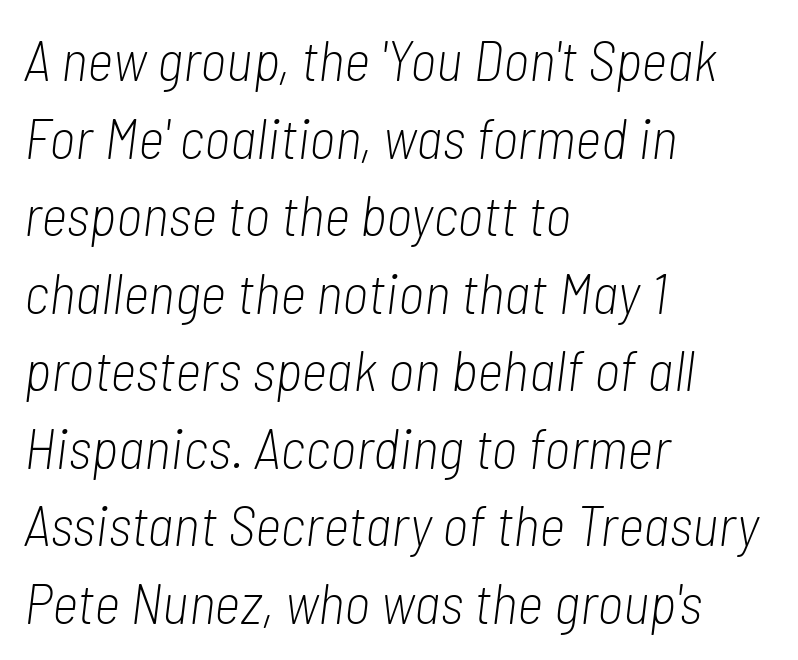
If you measured baseline to baseline, you'd find a middling distance. Letters have the restrained weight of plain body copy at most. Caption: standard tracking, unaltered. Descenders hang freely into open space. Would a proofreader flag this as italicized? Yes. Is the block centered? No — it sits flush against the left margin.
